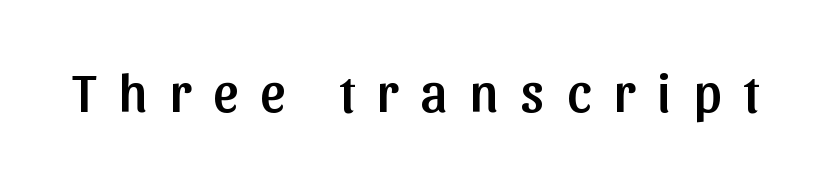
This sample has the flowing, uneven cadence of proportional lettering. Every stem runs plumb, perpendicular to the baseline. Descenders hang freely into open space. The face used here is rendered with a markedly widened letterfit. Nothing sits at the stroke ends, so this counts as sans-serif.
